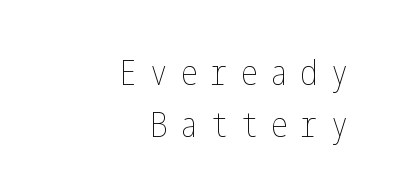
{"italic": "no", "bold": "no", "weight": "thin", "width": "condensed", "stroke_contrast": "low", "x_height": "medium", "underline": "no", "align": "right", "line_spacing": "normal", "line_spacing_ratio": 1.49, "letter_spacing": "wide", "letter_spacing_em": 0.36, "glyph_px": 35}
